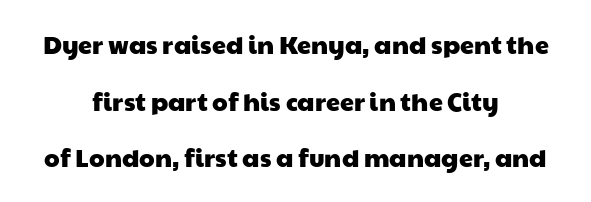
The image shows 25 px text type; set centered, loose line spacing (2.27x), normal letter spacing, not underlined.
